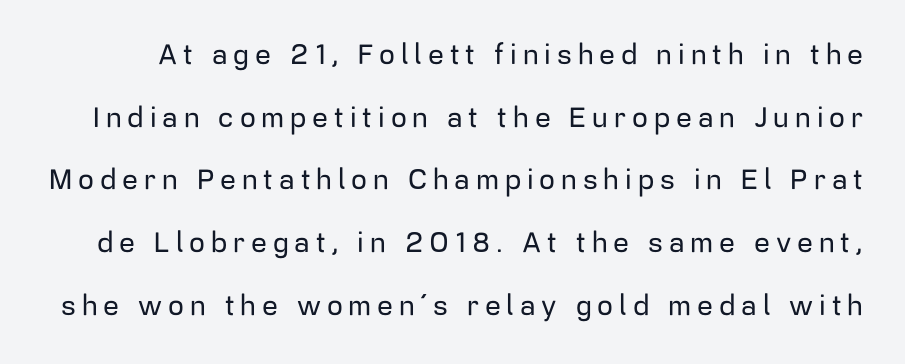
Q: Is the text italic (slanted)? A: No, it is upright.
Q: Is the typeface a serif or a sans-serif typeface? A: Sans-serif.
Q: Is the text underlined? A: No.
Q: Is the spacing between letters normal or unusually wide? A: Unusually wide.
Q: Is the spacing between lines tight, normal or loose? A: Loose.
Q: Width (condensed, normal, or wide)? A: Normal.
Q: Stroke contrast? A: Low.
Q: x-height? A: Medium.
Q: Monospaced? A: No.
